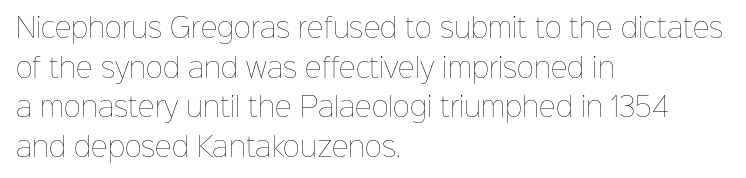
{"italic": "no", "bold": "no", "underline": "no", "align": "left", "line_spacing": "normal", "line_spacing_ratio": 1.52, "letter_spacing": "normal", "letter_spacing_em": 0.0, "glyph_px": 26}
